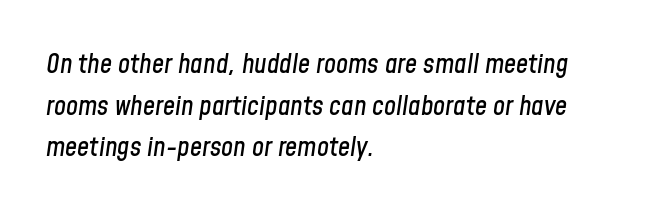
{"italic": "yes", "lean": "right", "slant_degrees": 8, "underline": "no", "align": "left", "line_spacing": "normal", "line_spacing_ratio": 1.54, "letter_spacing": "normal", "letter_spacing_em": 0.0, "glyph_px": 27}
